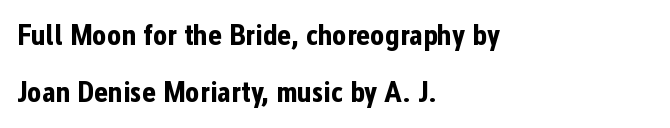
Upright lettering throughout. Leftover space on each line is placed entirely after the last word. Every letter is thick-stroked: bold, no question. The gap between lines stays unmarked. Nope, no serifs anywhere on these letters. Interline gaps are noticeably wide in this sample.
